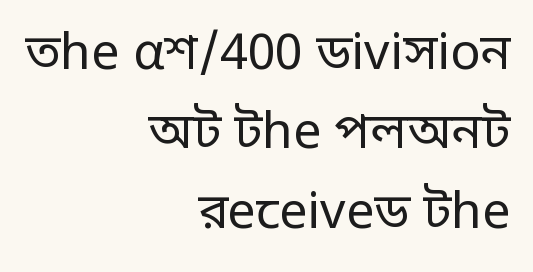
The image shows 50 px regular-weight sans-serif type, upright; set right-aligned, normal line spacing (1.59x), normal letter spacing, not underlined; low stroke contrast and a large x-height.
